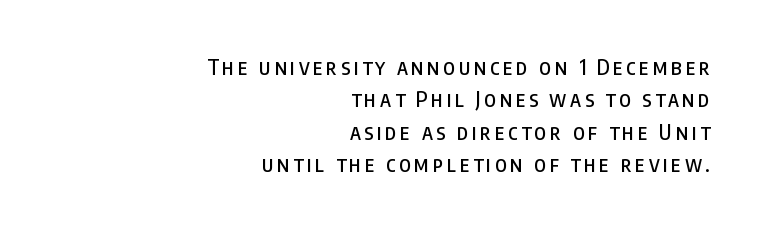
{"italic": "no", "underline": "no", "align": "right", "line_spacing": "normal", "line_spacing_ratio": 1.54, "glyph_px": 21}
